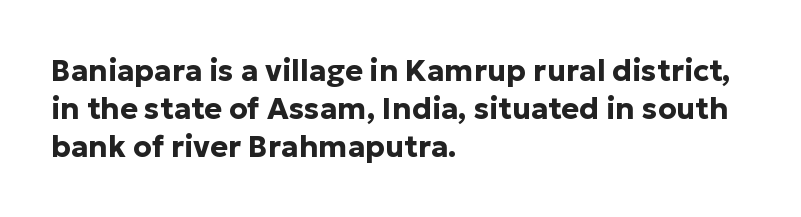
The image shows 30 px bold sans-serif type, upright; set left-aligned, normal line spacing (1.26x), normal letter spacing, not underlined; low stroke contrast and a medium x-height.
